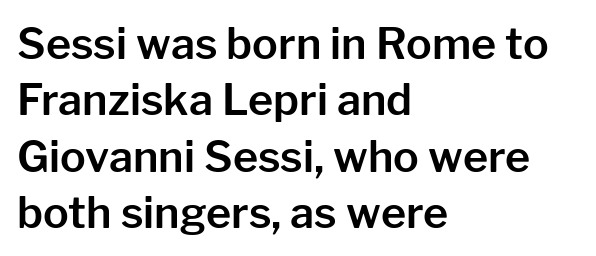
Q: Is the text italic (slanted)? A: No, it is upright.
Q: Is the typeface a serif or a sans-serif typeface? A: Sans-serif.
Q: Is the text underlined? A: No.
Q: How is the paragraph aligned? A: Left-aligned.
Q: Is the spacing between letters normal or unusually wide? A: Normal.
Q: Is the spacing between lines tight, normal or loose? A: Normal.
Q: Width (condensed, normal, or wide)? A: Normal.
Q: Stroke contrast? A: Low.
Q: x-height? A: Medium.
Q: Monospaced? A: No.
